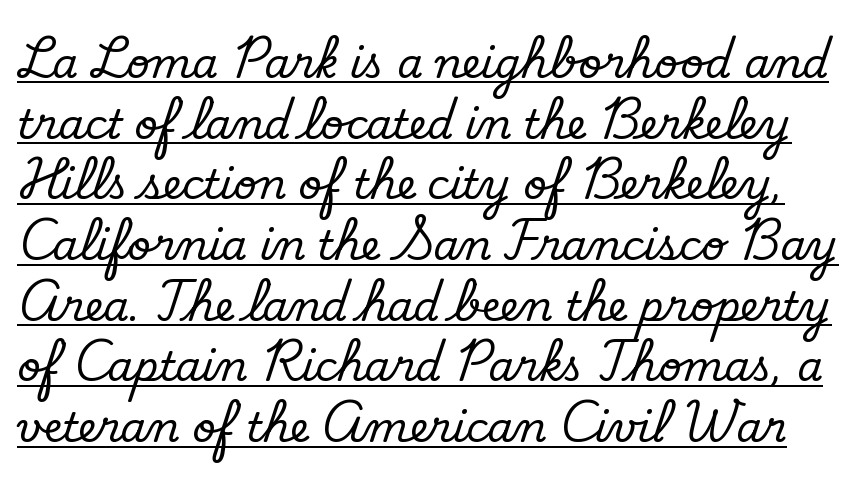
{"serif": "no", "bold": "no", "weight": "regular", "width": "normal", "stroke_contrast": "low", "x_height": "small", "monospaced": "no", "underline": "yes", "line_spacing": "normal", "line_spacing_ratio": 1.48, "letter_spacing": "normal", "letter_spacing_em": 0.0, "glyph_px": 41}
